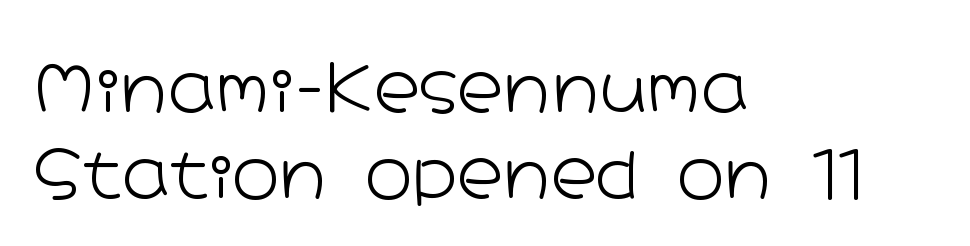
The leading is moderate, giving the passage an even texture. The letters advance in unequal steps, a hallmark of proportional type. Does extra space separate the letters? No, they use regular spacing. Quick note: not italic, upright. The specimen omits any rule beneath the text block's lines. The compositor pushed each line to the left boundary.
